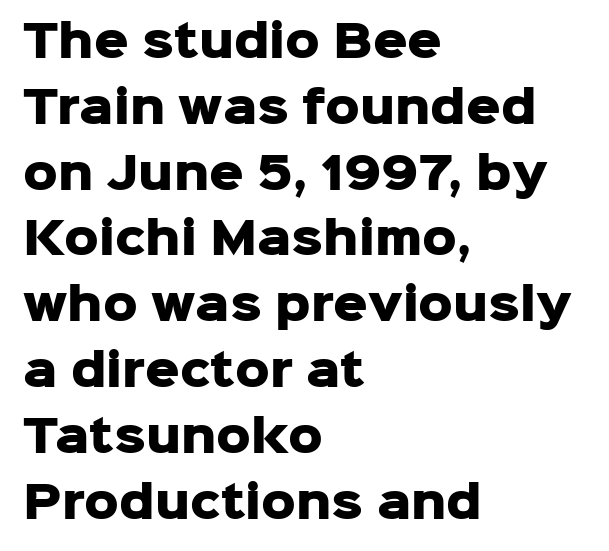
The paragraph shown leans on its left margin. The letters sit at their default tracking, neither squeezed nor spread. Honestly, there is no underline to notice here at all. The glyphs have the mass of a bold cut.
